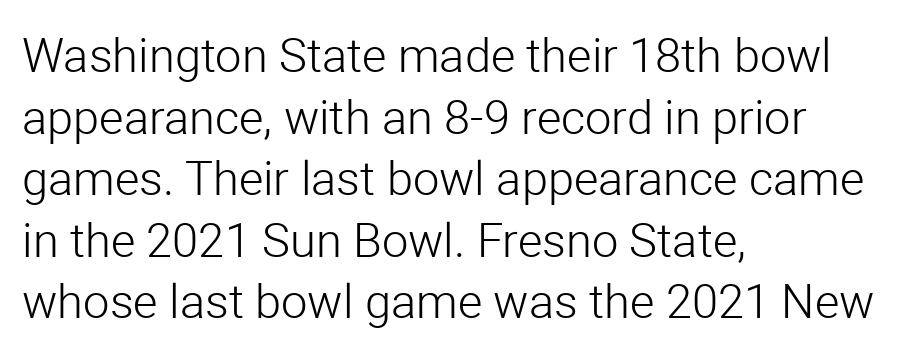
Q: Is the text bold? A: No.
Q: Is the text italic (slanted)? A: No, it is upright.
Q: Is the typeface a serif or a sans-serif typeface? A: Sans-serif.
Q: Is the text underlined? A: No.
Q: How is the paragraph aligned? A: Left-aligned.
Q: Is the spacing between letters normal or unusually wide? A: Normal.
Q: Is the spacing between lines tight, normal or loose? A: Normal.
Q: Width (condensed, normal, or wide)? A: Normal.
Q: Stroke contrast? A: Low.
Q: x-height? A: Medium.
Q: Monospaced? A: No.
